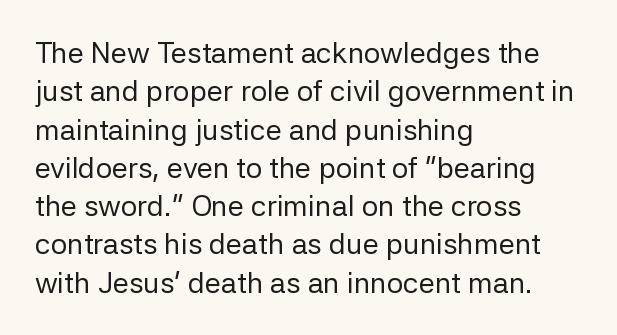
The image shows 29 px regular-weight sans-serif type, upright; set left-aligned, normal line spacing (1.32x), normal letter spacing, not underlined; low stroke contrast and a medium x-height.
